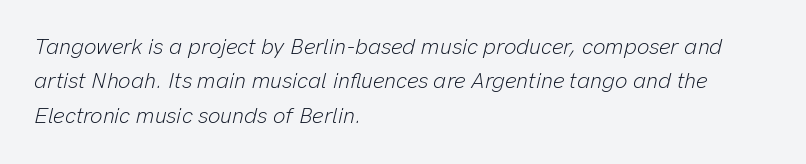
{"italic": "yes", "lean": "right", "slant_degrees": 13, "bold": "no", "underline": "no", "align": "left", "line_spacing": "normal", "line_spacing_ratio": 1.56, "letter_spacing": "normal", "letter_spacing_em": 0.0, "glyph_px": 22}
